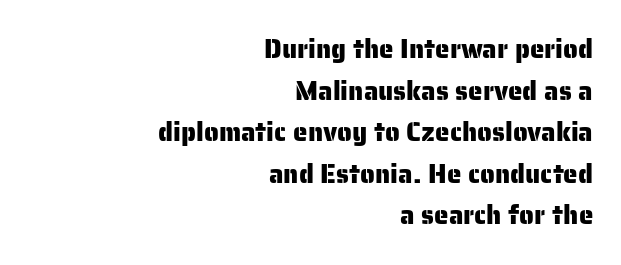
Q: Is the text italic (slanted)? A: No, it is upright.
Q: Is the text underlined? A: No.
Q: How is the paragraph aligned? A: Right-aligned.
Q: Is the spacing between letters normal or unusually wide? A: Normal.
Q: Is the spacing between lines tight, normal or loose? A: Normal.
